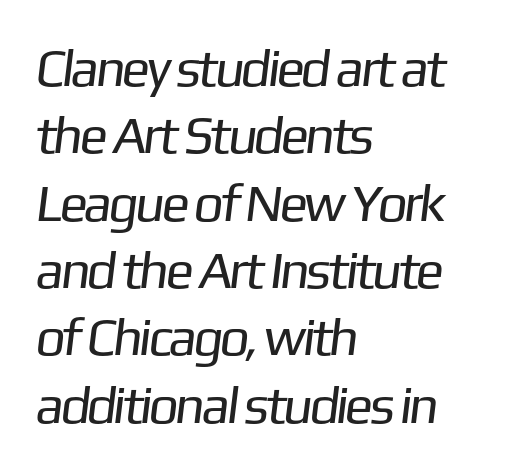
Line starts are locked; line ends wander. These lines sit exactly where default settings would place them. Spacing verdict: proportional, widths tailored to each character. A typesetter would call this zero additional tracking. The characters are drawn with everyday or finer stroke widths. This rendering features lettering with no underline.
